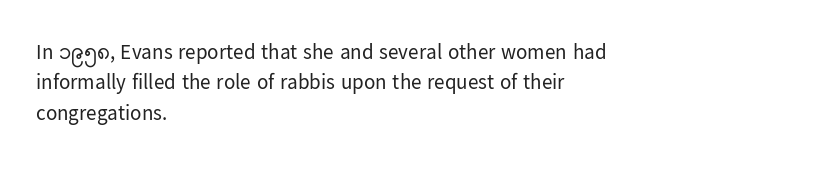
Q: Is the text bold? A: No.
Q: Is the text italic (slanted)? A: No, it is upright.
Q: Is the text underlined? A: No.
Q: How is the paragraph aligned? A: Left-aligned.
Q: Is the spacing between letters normal or unusually wide? A: Normal.
Q: Is the spacing between lines tight, normal or loose? A: Normal.
